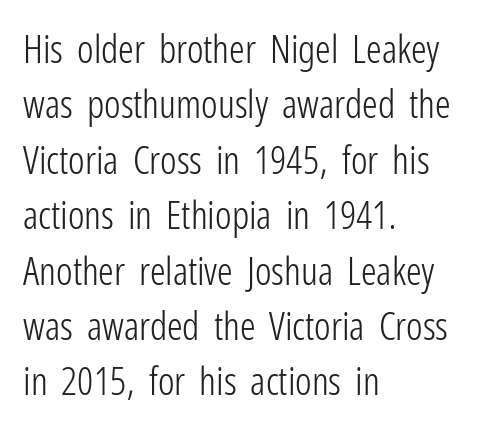
What kind of face is this? One without serifs — a sans. These lines are rendered in a variable-pitch font. Characters remain perfectly vertical along every line. Leading matches the norm, producing a regular column. The rendering anchors every line to the left-hand side. The space directly below the letters is spotless.
